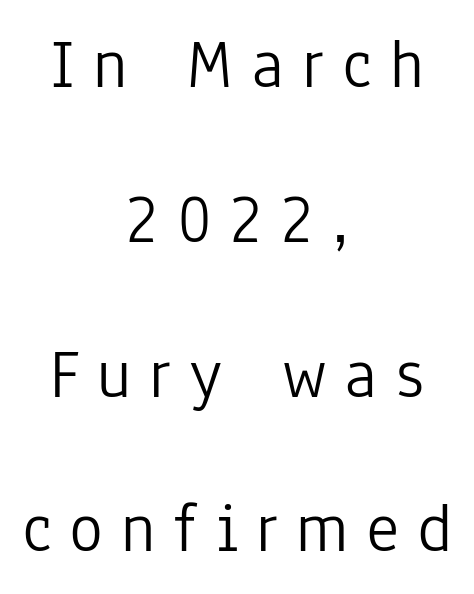
{"serif": "no", "italic": "no", "bold": "no", "weight": "light", "width": "condensed", "stroke_contrast": "low", "x_height": "medium", "monospaced": "no", "underline": "no", "align": "center", "line_spacing": "loose", "line_spacing_ratio": 2.18, "letter_spacing": "wide", "letter_spacing_em": 0.25, "glyph_px": 71}
